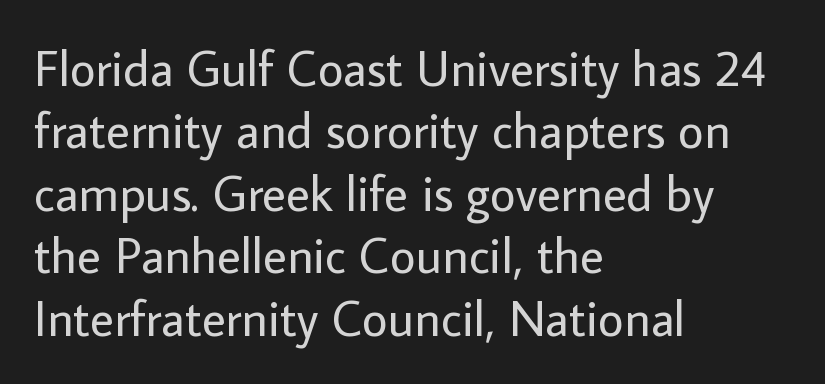
The image shows 50 px regular-weight sans-serif type, upright; set left-aligned, normal line spacing (1.25x), normal letter spacing, not underlined; low stroke contrast and a medium x-height.
